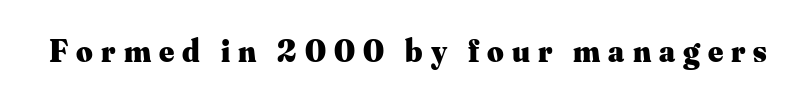
Q: Is the text bold? A: Yes.
Q: Is the text italic (slanted)? A: No, it is upright.
Q: Is the typeface a serif or a sans-serif typeface? A: Serif.
Q: Is the text underlined? A: No.
Q: Is the spacing between letters normal or unusually wide? A: Unusually wide.
Q: Width (condensed, normal, or wide)? A: Normal.
Q: Stroke contrast? A: Medium.
Q: x-height? A: Small.
Q: Monospaced? A: No.
